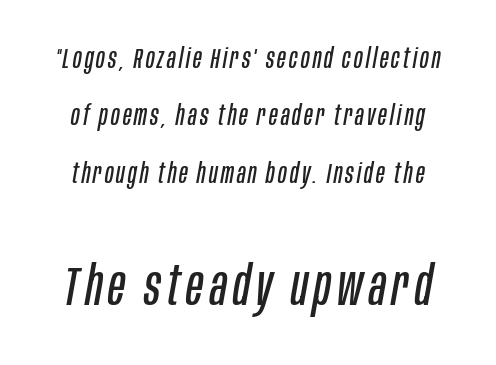
Q: Is the text bold? A: No.
Q: Is the text italic (slanted)? A: Yes, it leans right by about 10 degrees.
Q: Is the text underlined? A: No.
Q: Is the spacing between lines tight, normal or loose? A: Loose.
Q: Which block of text is set in a larger size, the first (top) or the second (bottom)? A: The second (bottom) one.
Q: Width (condensed, normal, or wide)? A: Condensed.
Q: Stroke contrast? A: Low.
Q: x-height? A: Large.
Q: Monospaced? A: No.
